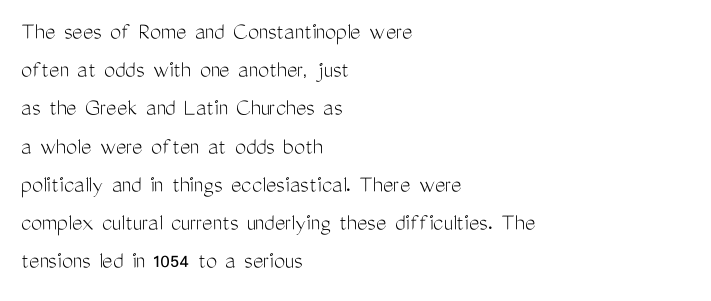
{"italic": "no", "bold": "no", "underline": "no", "align": "left", "line_spacing": "normal", "line_spacing_ratio": 1.53, "letter_spacing": "normal", "letter_spacing_em": 0.0, "glyph_px": 25}
